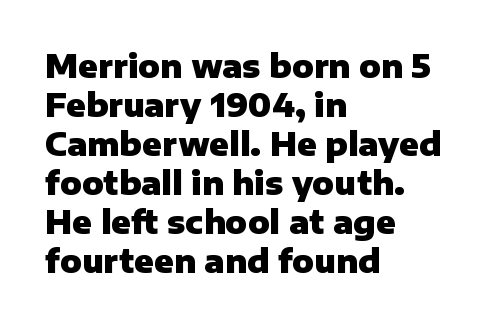
Here the designer chose a conventional face with non-uniform glyph widths. Tall strokes in this sample are plumb rather than angled. Underline: absent. Each letter's strokes conclude bluntly, with no projecting serifs. The horizontal fit of the characters is conventional and even. Set as a true bold cut, around the 700 mark.
